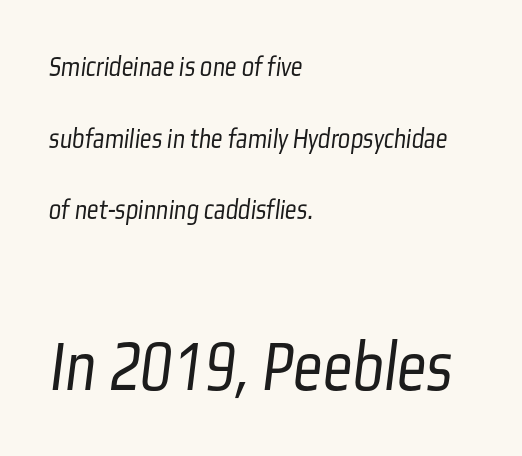
Q: Is the text bold? A: No.
Q: Is the typeface a serif or a sans-serif typeface? A: Sans-serif.
Q: Is the text underlined? A: No.
Q: How is the paragraph aligned? A: Left-aligned.
Q: Is the spacing between letters normal or unusually wide? A: Normal.
Q: Is the spacing between lines tight, normal or loose? A: Loose.
Q: Which block of text is set in a larger size, the first (top) or the second (bottom)? A: The second (bottom) one.
Q: Width (condensed, normal, or wide)? A: Condensed.
Q: Stroke contrast? A: Low.
Q: x-height? A: Medium.
Q: Monospaced? A: No.
